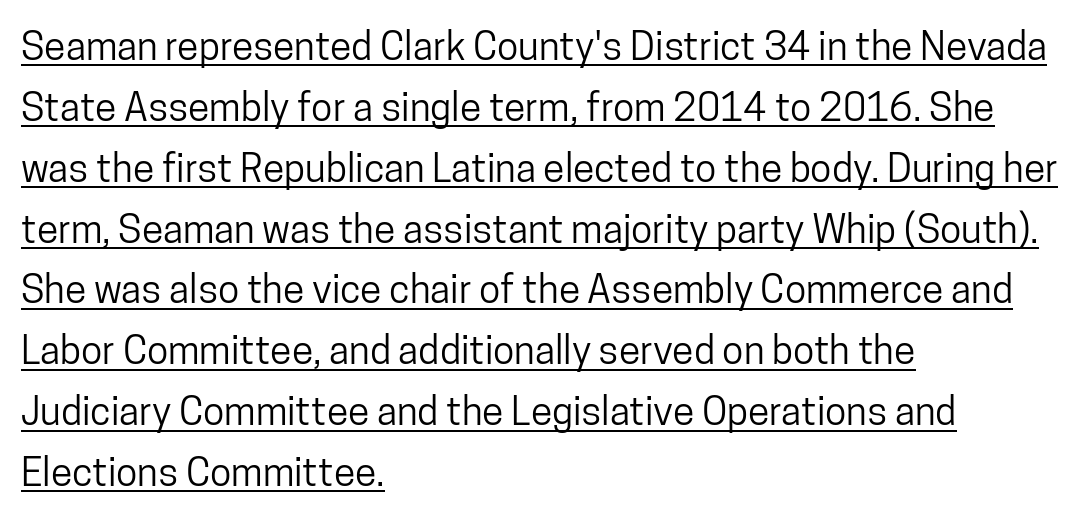
{"serif": "no", "italic": "no", "width": "condensed", "stroke_contrast": "low", "x_height": "medium", "monospaced": "no", "underline": "yes", "align": "left", "line_spacing": "normal", "line_spacing_ratio": 1.56, "letter_spacing": "normal", "letter_spacing_em": 0.0, "glyph_px": 39}
